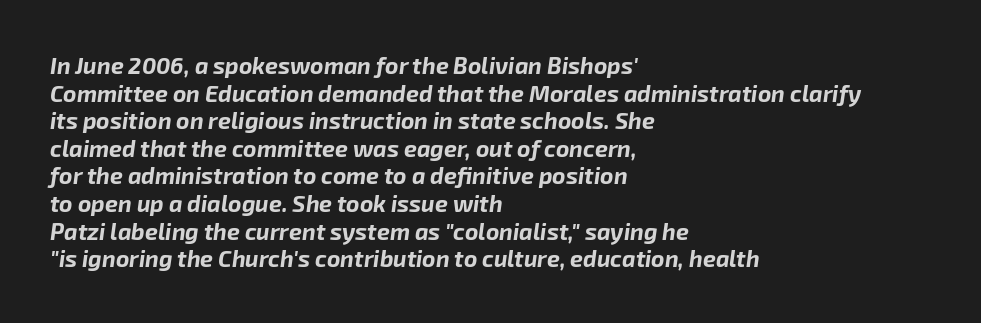
Q: Is the text bold? A: Yes.
Q: Is the text italic (slanted)? A: Yes, it leans right by about 8 degrees.
Q: Is the text underlined? A: No.
Q: How is the paragraph aligned? A: Left-aligned.
Q: Is the spacing between letters normal or unusually wide? A: Normal.
